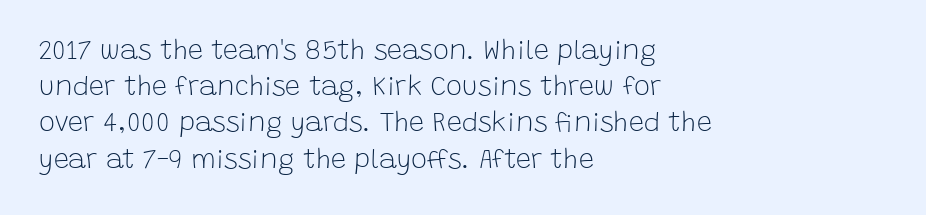
The strokes carry an ordinary text weight at most. Teacher's note: observe the even left margin — that is flush-left alignment. The lines sit at an ordinary, default distance from one another. Does extra space separate the letters? No, they use regular spacing. Posture: vertical. The specimen omits any rule beneath the text block's lines.
